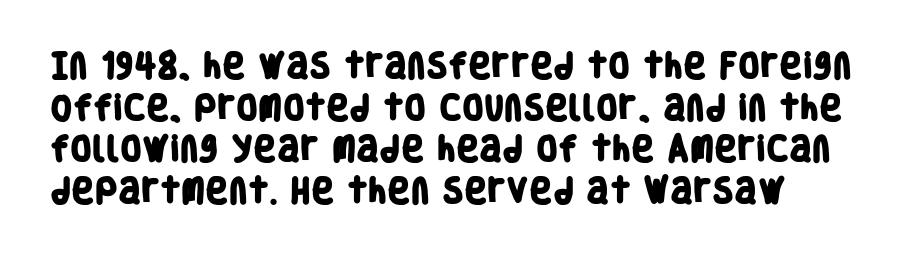
The image shows 28 px heavy, condensed sans-serif type; set normal line spacing (1.49x), normal letter spacing, not underlined; low stroke contrast and a large x-height.
